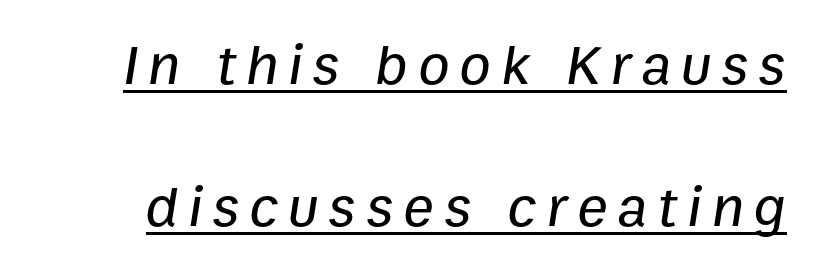
The image shows 57 px text type, italic (leaning right); set loose line spacing (2.49x), underlined; low stroke contrast and a medium x-height.
